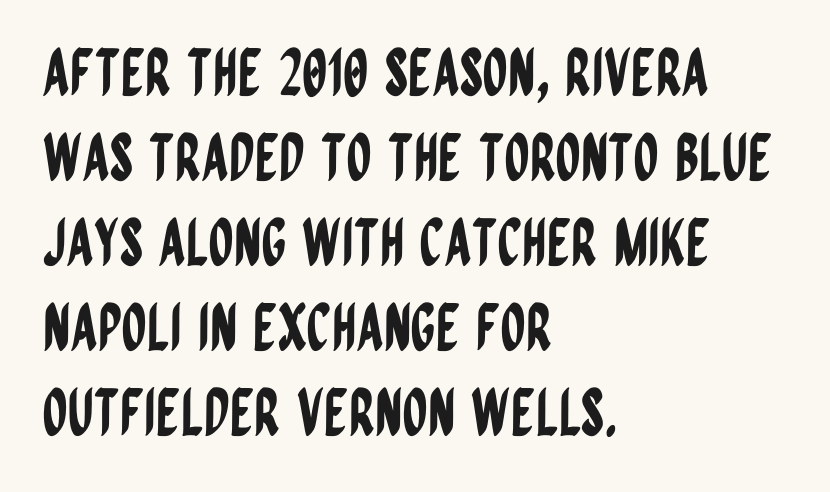
Q: Is the text italic (slanted)? A: No, it is upright.
Q: Is the typeface a serif or a sans-serif typeface? A: Sans-serif.
Q: Is the text underlined? A: No.
Q: How is the paragraph aligned? A: Left-aligned.
Q: Is the spacing between letters normal or unusually wide? A: Normal.
Q: Is the spacing between lines tight, normal or loose? A: Normal.
Q: Width (condensed, normal, or wide)? A: Condensed.
Q: Stroke contrast? A: Low.
Q: x-height? A: Large.
Q: Monospaced? A: No.
